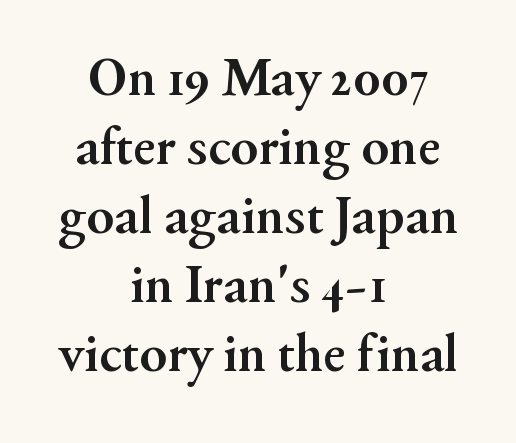
Quick note: not italic, upright. A typesetter would call this zero additional tracking. A bare baseline throughout the passage. In CSS terms this would be text-align: center. These lines are rendered in a variable-pitch font.
